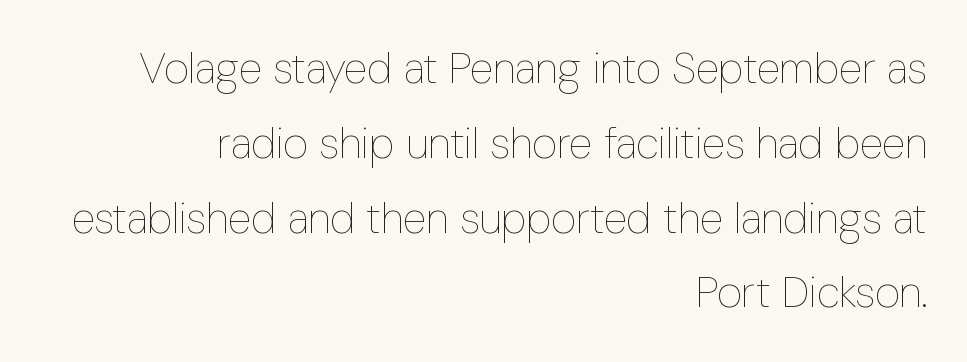
Q: Is the text bold? A: No.
Q: Is the text italic (slanted)? A: No, it is upright.
Q: Is the text underlined? A: No.
Q: How is the paragraph aligned? A: Right-aligned.
Q: Is the spacing between letters normal or unusually wide? A: Normal.
Q: Width (condensed, normal, or wide)? A: Condensed.
Q: Stroke contrast? A: Low.
Q: x-height? A: Medium.
Q: Monospaced? A: No.
